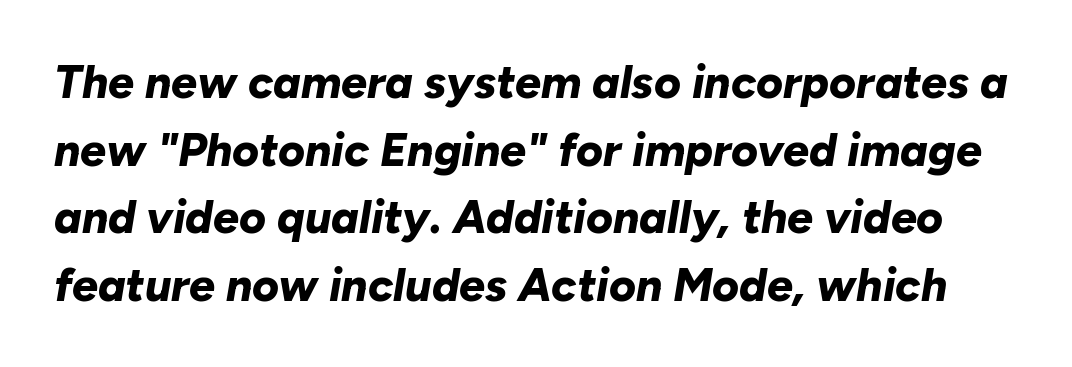
{"italic": "yes", "lean": "right", "slant_degrees": 10, "bold": "yes", "weight": "bold", "width": "normal", "stroke_contrast": "low", "x_height": "medium", "monospaced": "no", "underline": "no", "line_spacing": "normal", "line_spacing_ratio": 1.47, "letter_spacing": "normal", "letter_spacing_em": 0.0, "glyph_px": 46}
